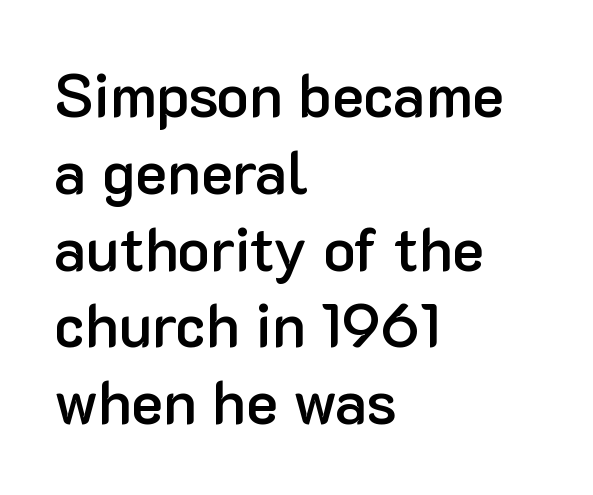
The image shows 60 px semibold sans-serif type, upright; set left-aligned, normal line spacing (1.28x), normal letter spacing, not underlined; low stroke contrast and a medium x-height.
